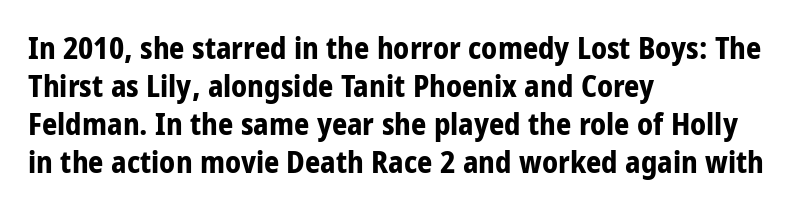
The image shows 30 px bold, condensed sans-serif type, upright; set left-aligned, normal line spacing (1.27x), normal letter spacing, not underlined; low stroke contrast and a large x-height.
